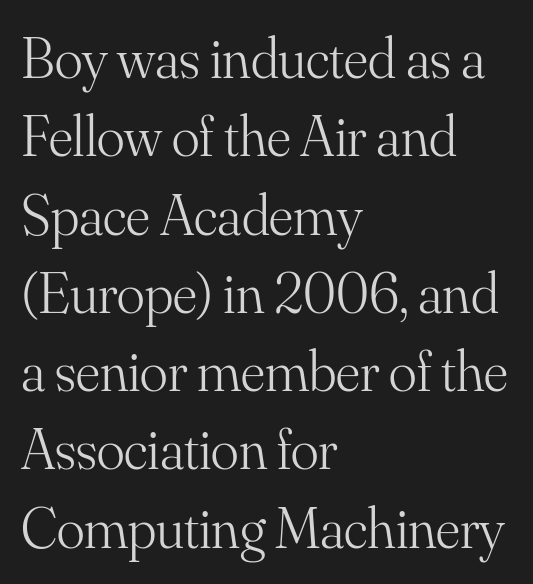
Q: Is the text bold? A: No.
Q: Is the text italic (slanted)? A: No, it is upright.
Q: Is the typeface a serif or a sans-serif typeface? A: Serif.
Q: Is the text underlined? A: No.
Q: How is the paragraph aligned? A: Left-aligned.
Q: Is the spacing between letters normal or unusually wide? A: Normal.
Q: Is the spacing between lines tight, normal or loose? A: Normal.
Q: Width (condensed, normal, or wide)? A: Normal.
Q: Stroke contrast? A: Medium.
Q: x-height? A: Small.
Q: Monospaced? A: No.
